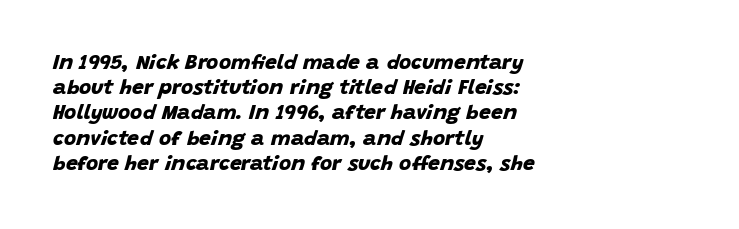
The image shows 21 px bold type; set left-aligned, line spacing 1.2x, normal letter spacing, not underlined.
